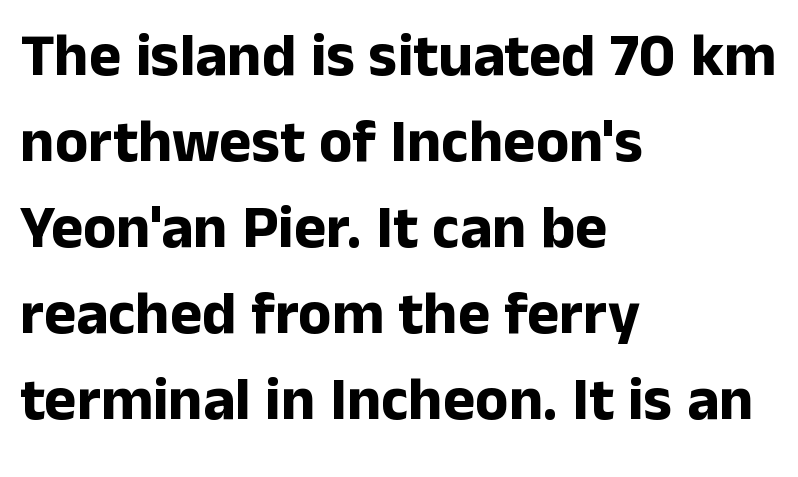
The image shows 61 px bold sans-serif type, upright; set left-aligned, normal line spacing (1.41x), normal letter spacing, not underlined; low stroke contrast and a medium x-height.
